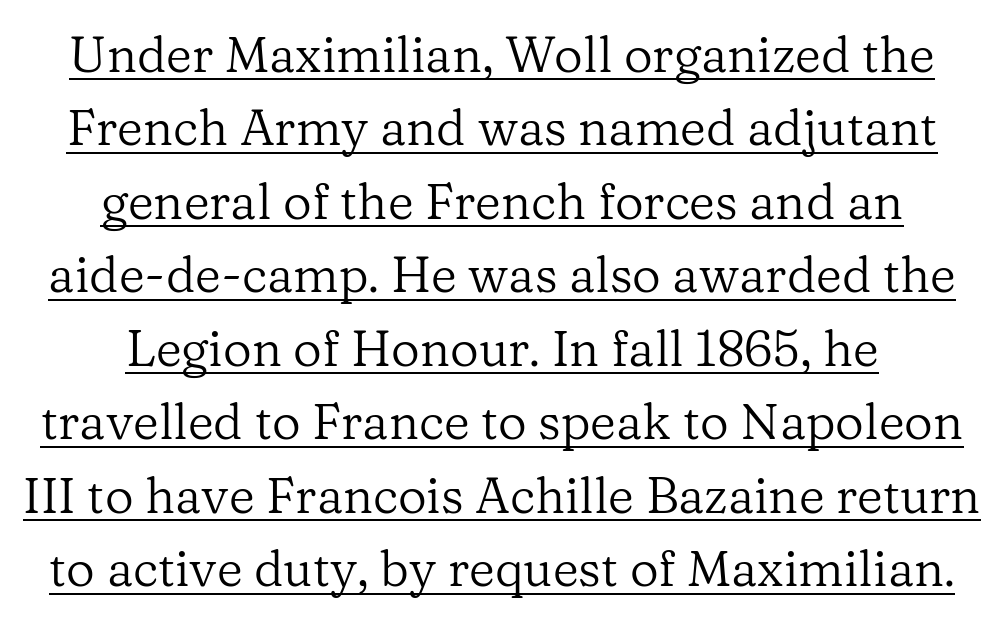
{"serif": "yes", "italic": "no", "bold": "no", "weight": "regular", "width": "normal", "stroke_contrast": "low", "x_height": "medium", "monospaced": "no", "underline": "yes", "align": "center", "line_spacing": "normal", "line_spacing_ratio": 1.47, "letter_spacing": "normal", "letter_spacing_em": 0.0, "glyph_px": 50}
